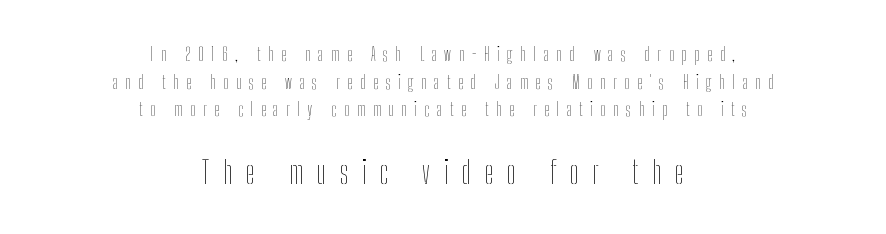
Q: Is the text bold? A: No.
Q: Is the text italic (slanted)? A: No, it is upright.
Q: Is the text underlined? A: No.
Q: How is the paragraph aligned? A: Centered.
Q: Is the spacing between letters normal or unusually wide? A: Unusually wide.
Q: Is the spacing between lines tight, normal or loose? A: Normal.
Q: Which block of text is set in a larger size, the first (top) or the second (bottom)? A: The second (bottom) one.
Q: Width (condensed, normal, or wide)? A: Condensed.
Q: Stroke contrast? A: Low.
Q: x-height? A: Medium.
Q: Monospaced? A: No.
